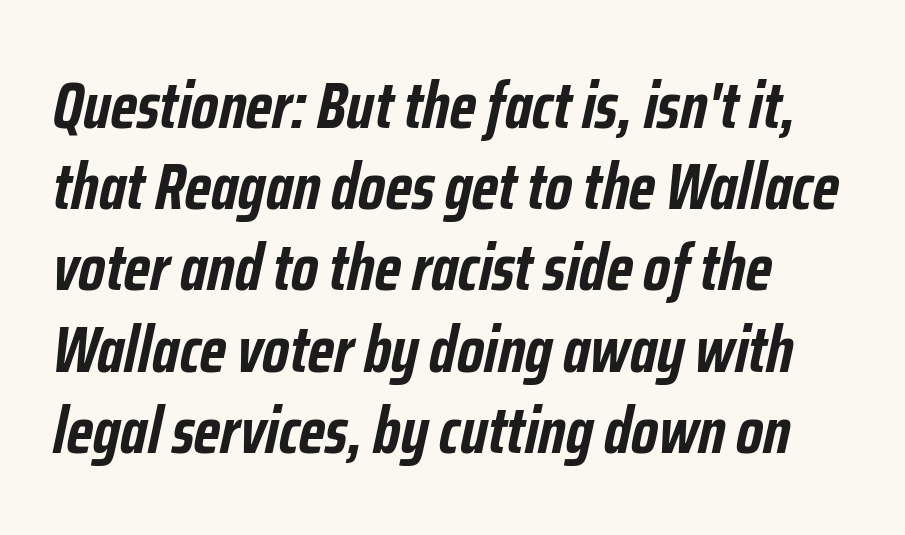
Typographic density is high because the face is bold. Each line starts at the same left margin while the right side varies. Bare-footed words on every line. This is oblique type, the kind used for emphasis or titles. The horizontal fit of the characters is conventional and even. The passage shown is typed in a proportional face where columns would drift.
